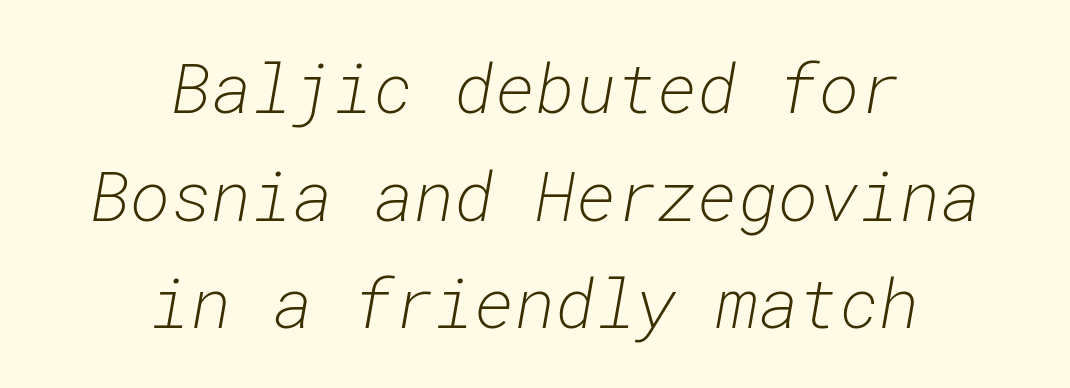
The image shows 69 px light type, italic (leaning right), monospaced; set centered, normal line spacing (1.56x), normal letter spacing, not underlined; low stroke contrast and a medium x-height.
